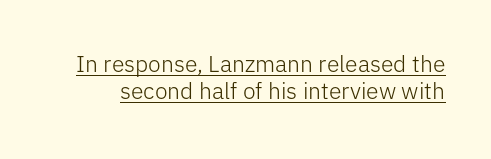
Q: Is the text bold? A: No.
Q: Is the text italic (slanted)? A: No, it is upright.
Q: Is the text underlined? A: Yes.
Q: Is the spacing between letters normal or unusually wide? A: Normal.
